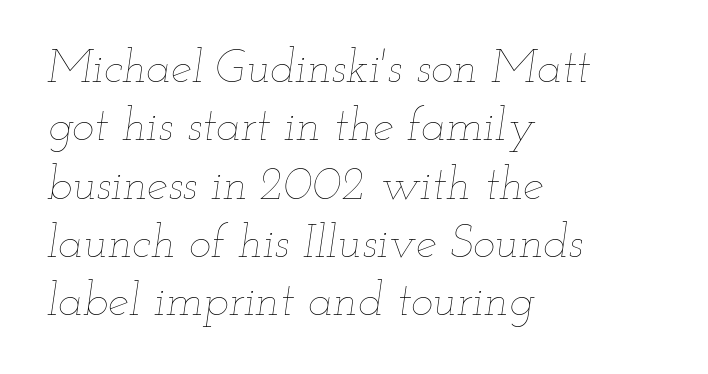
{"italic": "yes", "lean": "right", "slant_degrees": 12, "bold": "no", "weight": "thin", "width": "wide", "stroke_contrast": "low", "x_height": "small", "monospaced": "no", "underline": "no", "align": "left", "line_spacing_ratio": 1.24, "letter_spacing": "normal", "letter_spacing_em": 0.0, "glyph_px": 47}
